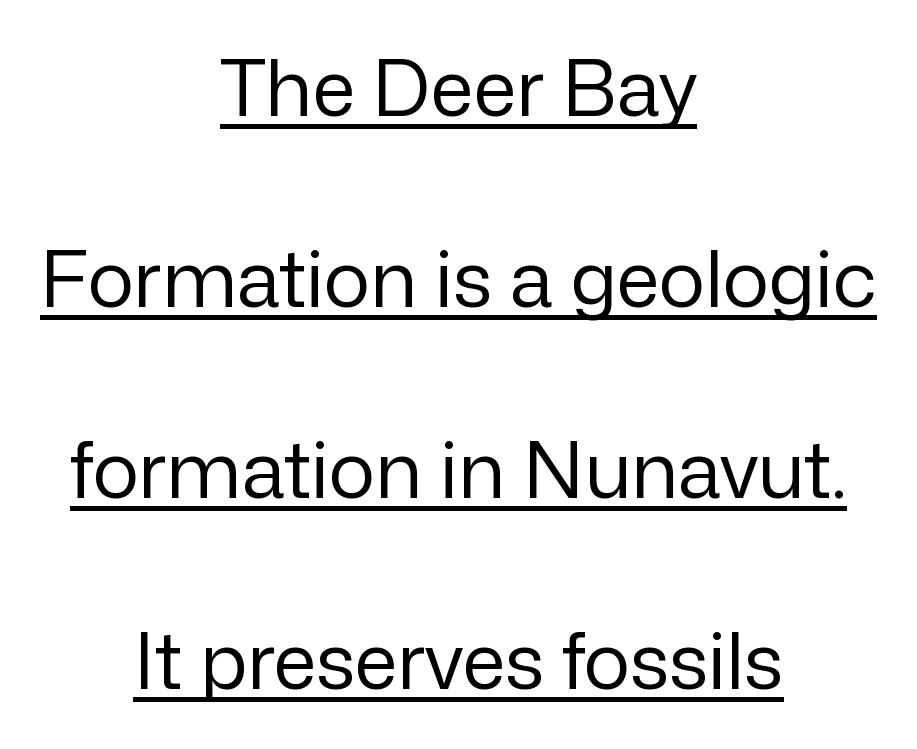
Q: Is the text bold? A: No.
Q: Is the text italic (slanted)? A: No, it is upright.
Q: Is the typeface a serif or a sans-serif typeface? A: Sans-serif.
Q: Is the text underlined? A: Yes.
Q: How is the paragraph aligned? A: Centered.
Q: Is the spacing between letters normal or unusually wide? A: Normal.
Q: Is the spacing between lines tight, normal or loose? A: Loose.
Q: Width (condensed, normal, or wide)? A: Normal.
Q: Stroke contrast? A: Low.
Q: x-height? A: Medium.
Q: Monospaced? A: No.
